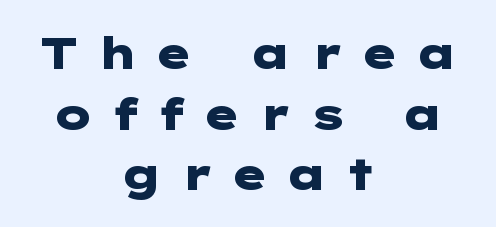
The image shows 44 px heavy, wide sans-serif type, upright; set centered, normal line spacing (1.38x), unusually wide letter spacing (+0.39 em), not underlined; low stroke contrast and a medium x-height.
